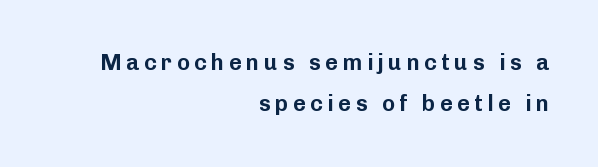
The lines in this sample share a right terminus and differ only in where they begin. The tracking reads as deliberately expanded to a designer's eye. The baseline area is clear. If you drew a line through each stem, it would be perfectly vertical.
